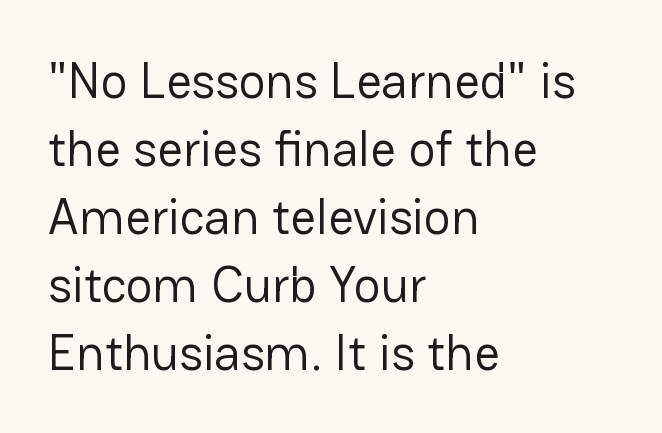
Is the block centered? No — it sits flush against the left margin. Does extra space separate the letters? No, they use regular spacing. If you drew a line through each stem, it would be perfectly vertical. The font sits on the lighter half of the weight spectrum, regular included.
